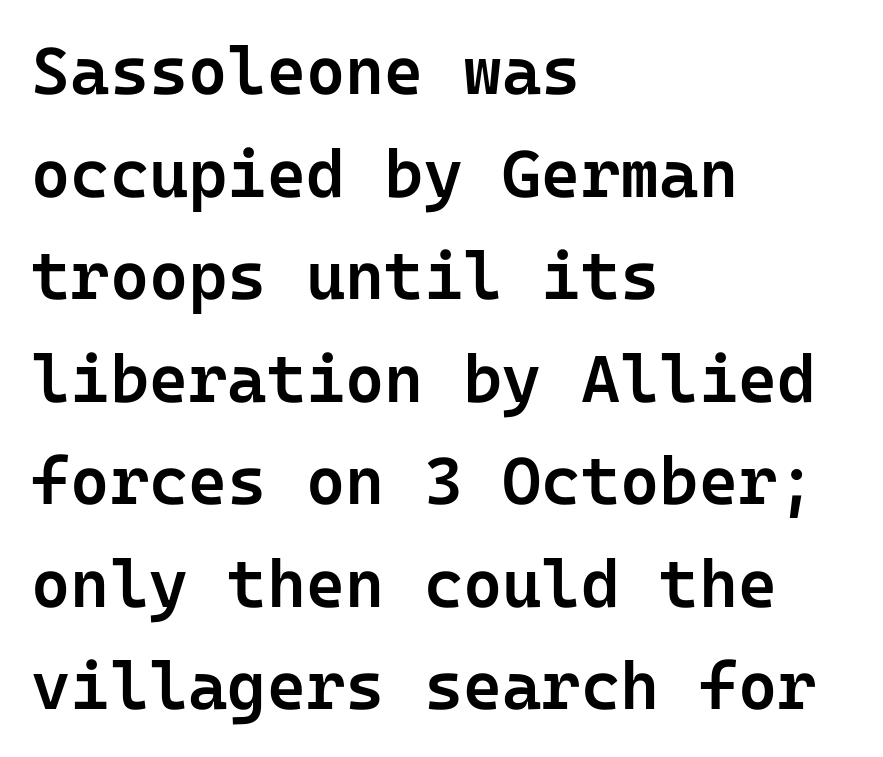
Q: Is the text bold? A: Semi-bold.
Q: Is the text italic (slanted)? A: No, it is upright.
Q: Is the typeface a serif or a sans-serif typeface? A: Sans-serif.
Q: Is the text underlined? A: No.
Q: How is the paragraph aligned? A: Left-aligned.
Q: Is the spacing between letters normal or unusually wide? A: Normal.
Q: Is the spacing between lines tight, normal or loose? A: Normal.
Q: Width (condensed, normal, or wide)? A: Normal.
Q: Stroke contrast? A: Low.
Q: x-height? A: Medium.
